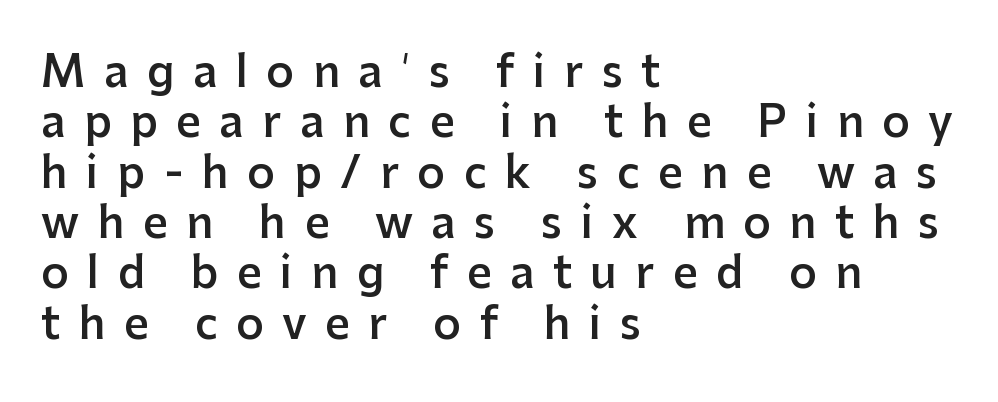
{"serif": "no", "italic": "no", "bold": "semi", "weight": "semibold", "width": "normal", "stroke_contrast": "low", "x_height": "medium", "monospaced": "no", "underline": "no", "align": "left", "line_spacing_ratio": 1.17, "letter_spacing": "wide", "letter_spacing_em": 0.43, "glyph_px": 43}
